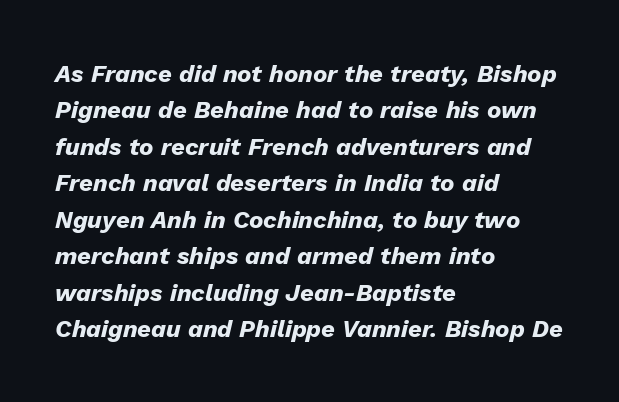
{"italic": "yes", "lean": "right", "slant_degrees": 13, "bold": "yes", "underline": "no", "align": "left", "line_spacing": "normal", "line_spacing_ratio": 1.52, "letter_spacing": "normal", "letter_spacing_em": 0.0, "glyph_px": 24}
